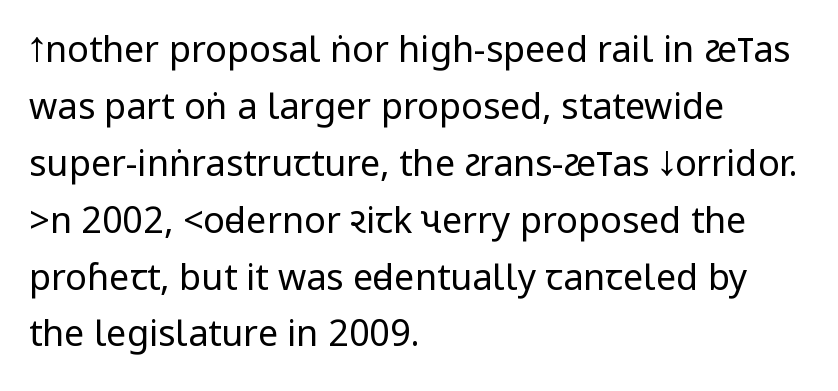
{"serif": "no", "italic": "no", "bold": "no", "weight": "regular", "width": "condensed", "stroke_contrast": "low", "underline": "no", "align": "left", "line_spacing": "normal", "line_spacing_ratio": 1.58, "letter_spacing": "normal", "letter_spacing_em": 0.0, "glyph_px": 36}
